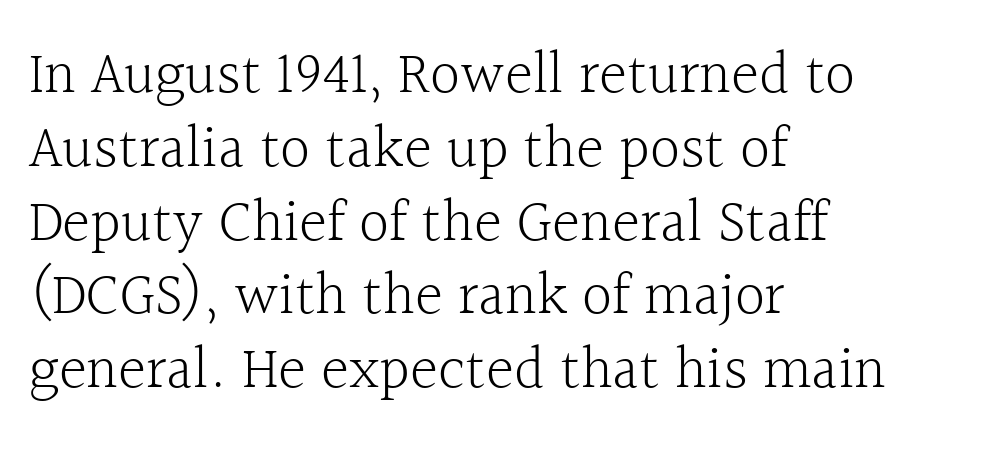
Q: Is the text bold? A: No.
Q: Is the text italic (slanted)? A: No, it is upright.
Q: Is the typeface a serif or a sans-serif typeface? A: Serif.
Q: Is the text underlined? A: No.
Q: How is the paragraph aligned? A: Left-aligned.
Q: Is the spacing between letters normal or unusually wide? A: Normal.
Q: Width (condensed, normal, or wide)? A: Normal.
Q: x-height? A: Medium.
Q: Monospaced? A: No.
